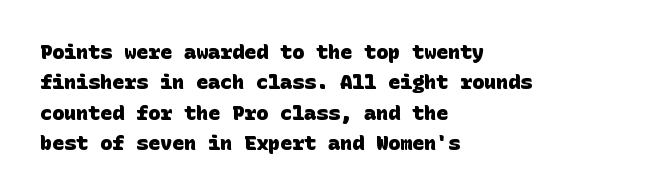
{"bold": "yes", "underline": "no", "align": "left", "line_spacing": "normal", "line_spacing_ratio": 1.52, "letter_spacing": "normal", "letter_spacing_em": 0.0, "glyph_px": 20}
